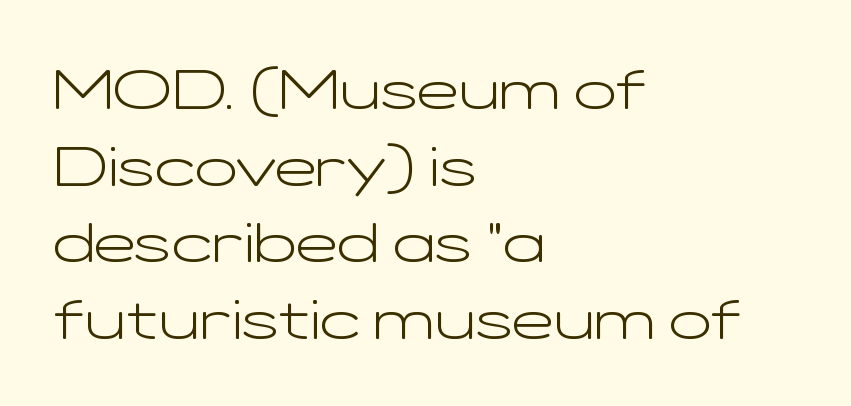
The image shows 56 px light, wide sans-serif type, upright; set left-aligned, normal line spacing (1.37x), normal letter spacing, not underlined; low stroke contrast and a medium x-height.
